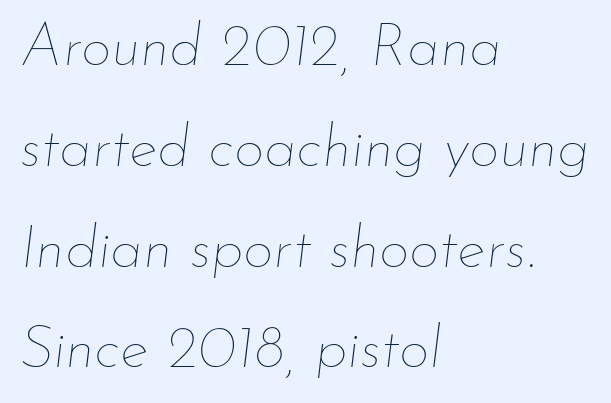
Q: Is the text bold? A: No.
Q: Is the text italic (slanted)? A: Yes, it leans right by about 7 degrees.
Q: Is the text underlined? A: No.
Q: How is the paragraph aligned? A: Left-aligned.
Q: Is the spacing between letters normal or unusually wide? A: Normal.
Q: Is the spacing between lines tight, normal or loose? A: Normal.
Q: Width (condensed, normal, or wide)? A: Normal.
Q: Stroke contrast? A: Low.
Q: x-height? A: Small.
Q: Monospaced? A: No.
